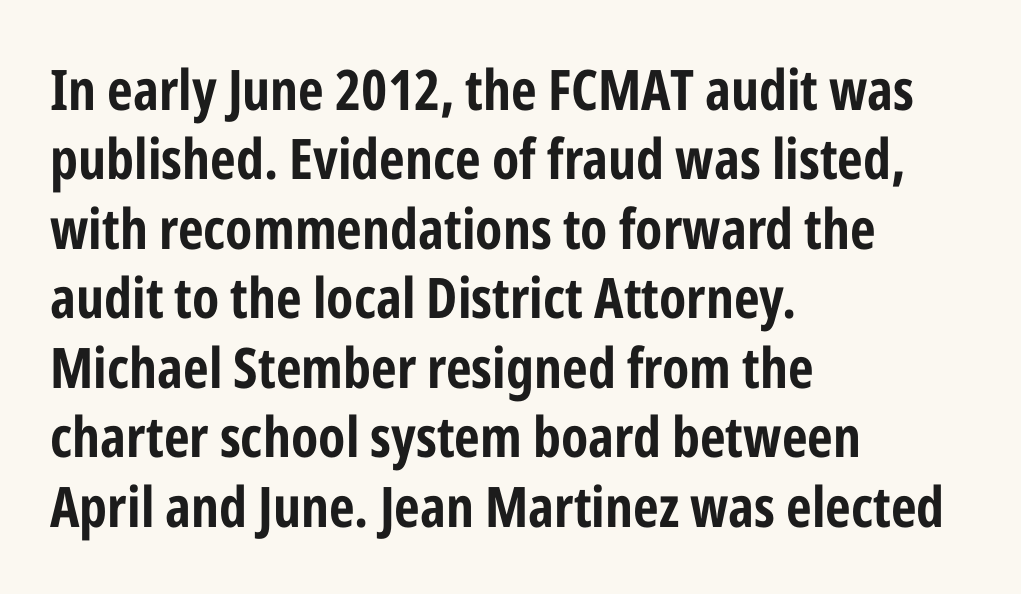
Q: Is the text bold? A: Yes.
Q: Is the text italic (slanted)? A: No, it is upright.
Q: Is the typeface a serif or a sans-serif typeface? A: Sans-serif.
Q: Is the text underlined? A: No.
Q: How is the paragraph aligned? A: Left-aligned.
Q: Is the spacing between letters normal or unusually wide? A: Normal.
Q: Width (condensed, normal, or wide)? A: Condensed.
Q: Stroke contrast? A: Low.
Q: x-height? A: Medium.
Q: Monospaced? A: No.
